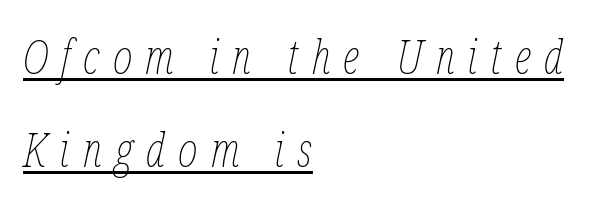
{"italic": "yes", "lean": "right", "slant_degrees": 12, "bold": "no", "weight": "thin", "width": "condensed", "stroke_contrast": "low", "x_height": "medium", "monospaced": "no", "underline": "yes", "align": "left", "line_spacing": "loose", "line_spacing_ratio": 1.97, "letter_spacing": "wide", "letter_spacing_em": 0.28, "glyph_px": 47}
